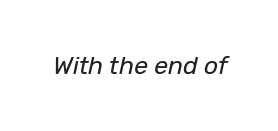
{"italic": "yes", "lean": "right", "slant_degrees": 12, "bold": "no", "underline": "no", "letter_spacing": "normal", "letter_spacing_em": 0.0, "glyph_px": 25}
